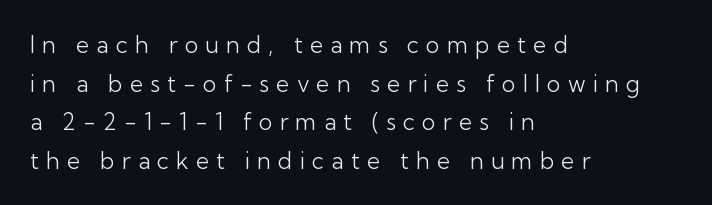
Ascenders rise straight up at ninety degrees. Descenders hang freely into open space. The ragged edge is on the right, which tells us the setting is flush left. Students, note that the glyphs here are deliberately spaced far apart. Horizontal bands of white between lines are of average thickness.
